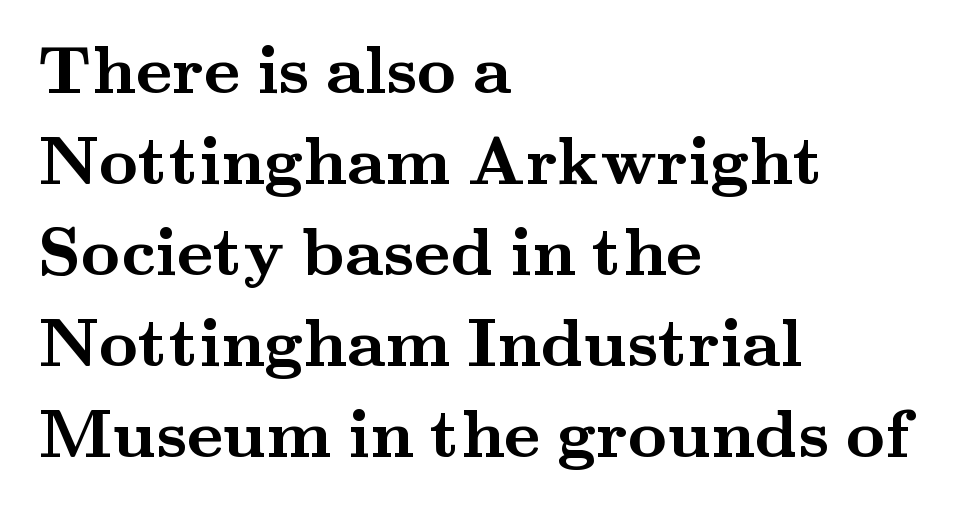
The image shows 68 px semibold, wide serif type, upright; set left-aligned, normal line spacing (1.34x), normal letter spacing, not underlined; medium stroke contrast and a small x-height.
